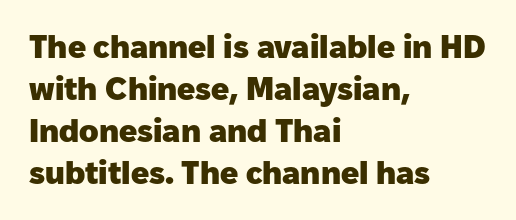
{"serif": "no", "italic": "no", "bold": "yes", "weight": "heavy", "width": "normal", "stroke_contrast": "low", "x_height": "medium", "monospaced": "no", "underline": "no", "align": "left", "line_spacing": "normal", "line_spacing_ratio": 1.31, "letter_spacing": "normal", "letter_spacing_em": 0.0, "glyph_px": 32}
